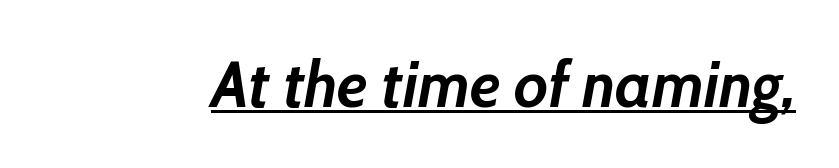
{"italic": "yes", "lean": "right", "slant_degrees": 10, "bold": "yes", "weight": "semibold", "width": "normal", "stroke_contrast": "low", "x_height": "medium", "monospaced": "no", "underline": "yes", "letter_spacing": "normal", "letter_spacing_em": 0.0, "glyph_px": 65}
